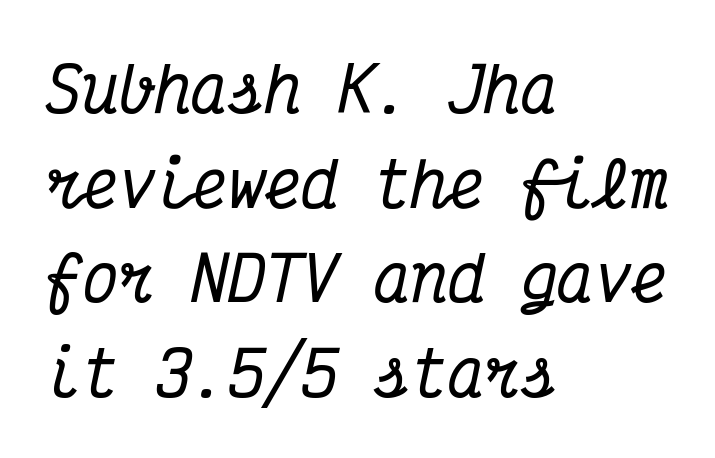
Q: Is the text italic (slanted)? A: Yes, it leans right by about 12 degrees.
Q: Is the typeface a serif or a sans-serif typeface? A: Serif.
Q: Is the text underlined? A: No.
Q: How is the paragraph aligned? A: Left-aligned.
Q: Is the spacing between letters normal or unusually wide? A: Normal.
Q: Is the spacing between lines tight, normal or loose? A: Normal.
Q: Width (condensed, normal, or wide)? A: Condensed.
Q: Stroke contrast? A: Medium.
Q: x-height? A: Medium.
Q: Monospaced? A: Yes.
